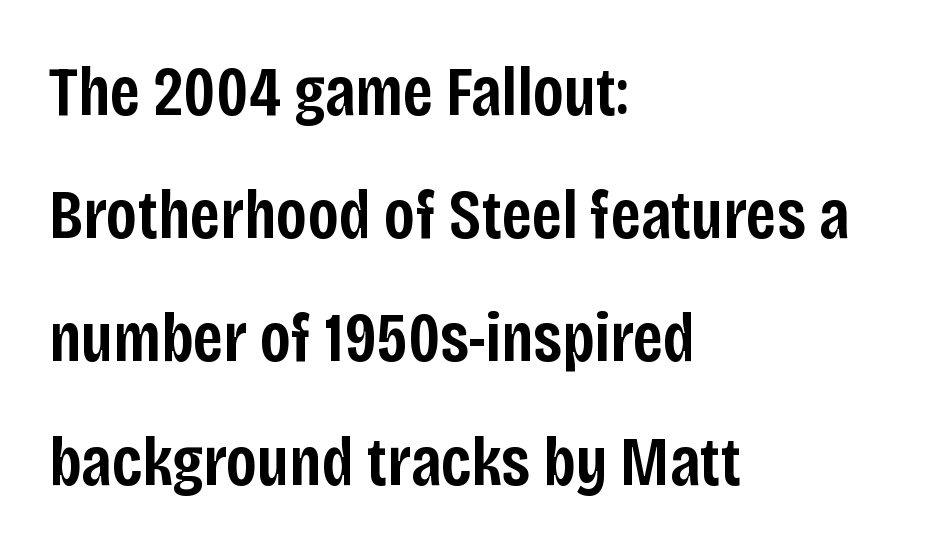
The image shows 70 px semibold, condensed sans-serif type, upright; set left-aligned, line spacing 1.76x, normal letter spacing, not underlined; low stroke contrast and a large x-height.
